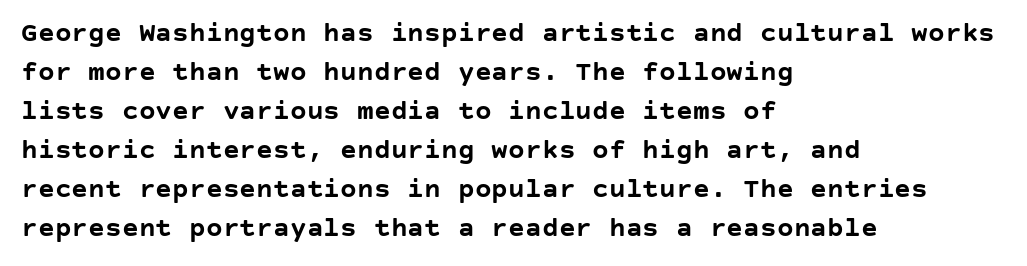
Q: Is the text bold? A: Yes.
Q: Is the text italic (slanted)? A: No, it is upright.
Q: Is the typeface a serif or a sans-serif typeface? A: Sans-serif.
Q: Is the text underlined? A: No.
Q: How is the paragraph aligned? A: Left-aligned.
Q: Is the spacing between letters normal or unusually wide? A: Normal.
Q: Is the spacing between lines tight, normal or loose? A: Normal.
Q: Width (condensed, normal, or wide)? A: Normal.
Q: Stroke contrast? A: Low.
Q: x-height? A: Large.
